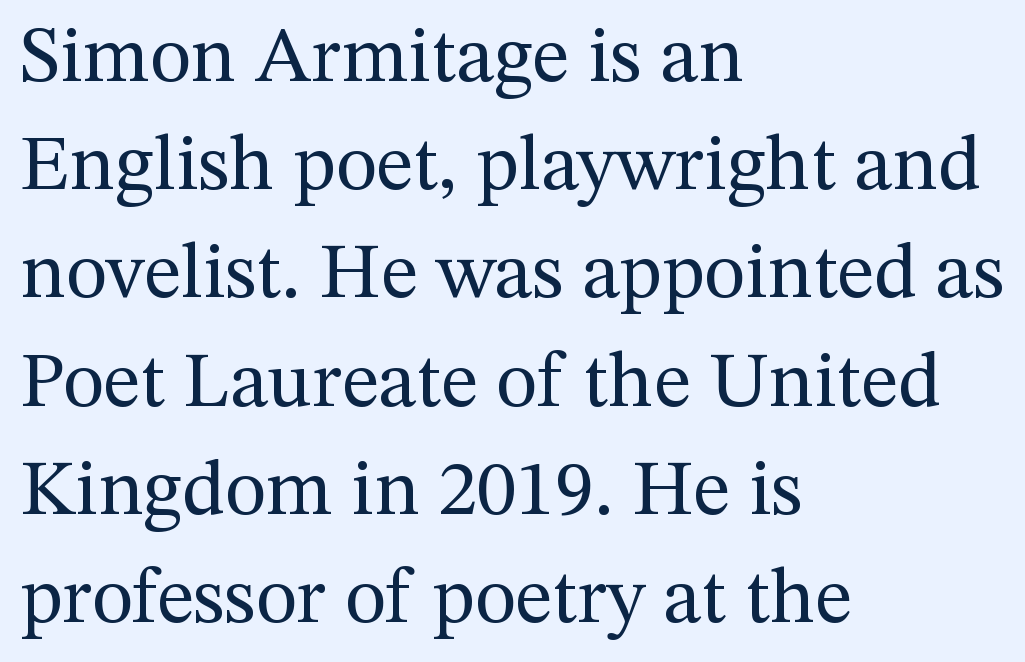
Q: Is the text bold? A: No.
Q: Is the text italic (slanted)? A: No, it is upright.
Q: Is the typeface a serif or a sans-serif typeface? A: Serif.
Q: Is the text underlined? A: No.
Q: How is the paragraph aligned? A: Left-aligned.
Q: Is the spacing between letters normal or unusually wide? A: Normal.
Q: Is the spacing between lines tight, normal or loose? A: Normal.
Q: Width (condensed, normal, or wide)? A: Normal.
Q: Stroke contrast? A: Medium.
Q: x-height? A: Medium.
Q: Monospaced? A: No.
